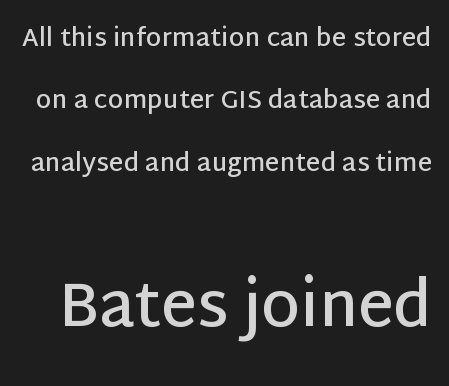
{"serif": "no", "italic": "no", "bold": "semi", "weight": "semibold", "width": "normal", "stroke_contrast": "low", "x_height": "large", "monospaced": "no", "underline": "no", "line_spacing": "loose", "line_spacing_ratio": 2.5, "letter_spacing": "normal", "letter_spacing_em": 0.0, "larger_block": "second", "size_ratio": 2.48, "glyph_px": 62}
